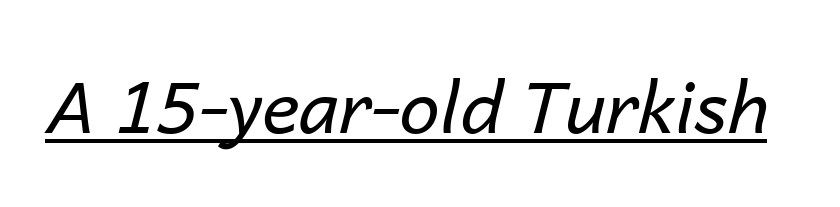
You could not count columns in this text — the font is proportionally spaced. The horizontal fit of the characters is conventional and even. Is the type heavy? It reads as light-to-regular instead. This is underlined copy, the kind a proofreader might mark for attention.
